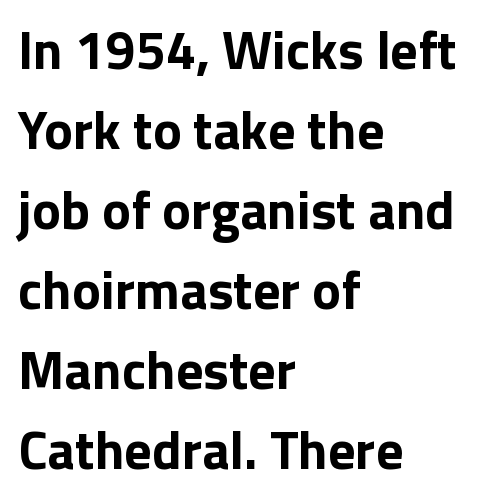
Successive baselines arrive at the customary interval. Standard letterfit; no display-style spreading of the glyphs. Stroke thickness is high; the sample reads as a true bold. These lines are rendered in a variable-pitch font. Rendered with straight, roman letterforms.
